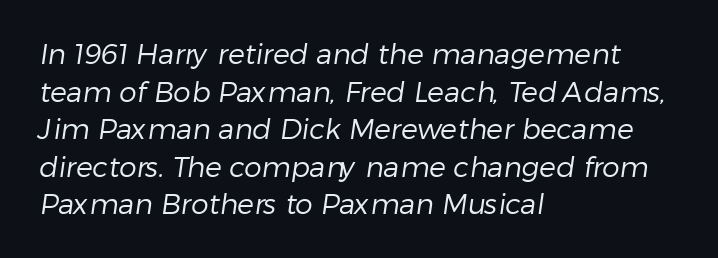
{"serif": "no", "bold": "no", "weight": "regular", "width": "normal", "stroke_contrast": "low", "x_height": "medium", "monospaced": "no", "underline": "no", "align": "left", "line_spacing": "normal", "line_spacing_ratio": 1.34, "letter_spacing": "normal", "letter_spacing_em": 0.0, "glyph_px": 28}
